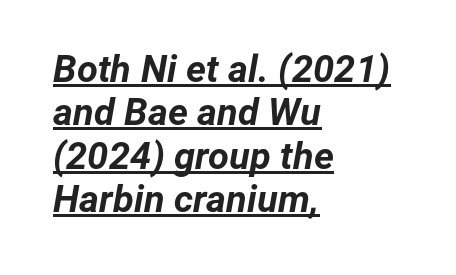
The rendering uses a bold face; every stroke is thick and dark. Tracking value appears to be zero — textbook default spacing. You could not count columns in this text — the font is proportionally spaced. This sample uses an oblique cut, with every glyph tilted off the vertical. Underline: present.
